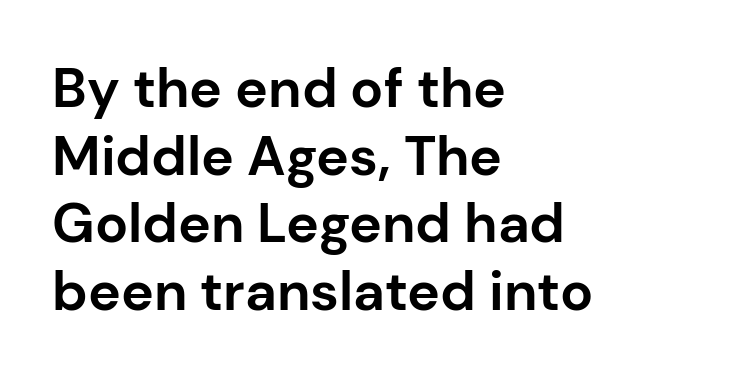
{"serif": "no", "italic": "no", "bold": "yes", "weight": "bold", "width": "normal", "stroke_contrast": "low", "x_height": "medium", "monospaced": "no", "underline": "no", "align": "left", "line_spacing_ratio": 1.23, "letter_spacing": "normal", "letter_spacing_em": 0.0, "glyph_px": 55}
